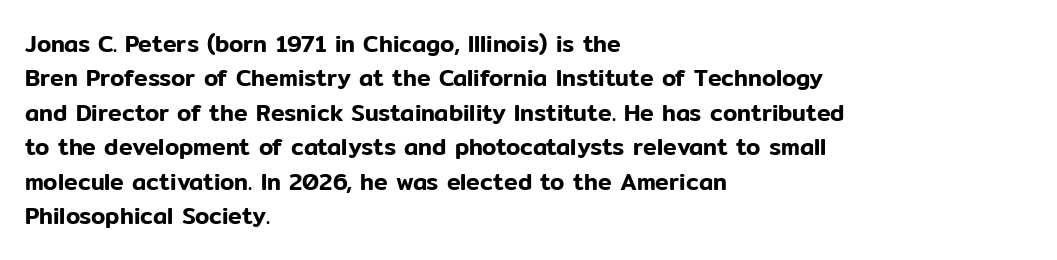
The image shows 23 px text type, upright; set left-aligned, normal line spacing (1.5x), normal letter spacing, not underlined.
